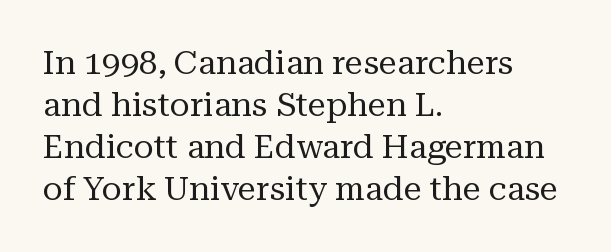
{"serif": "yes", "italic": "no", "bold": "no", "weight": "regular", "width": "normal", "stroke_contrast": "medium", "x_height": "medium", "monospaced": "no", "underline": "no", "align": "left", "line_spacing": "normal", "line_spacing_ratio": 1.27, "letter_spacing": "normal", "letter_spacing_em": 0.0, "glyph_px": 33}
